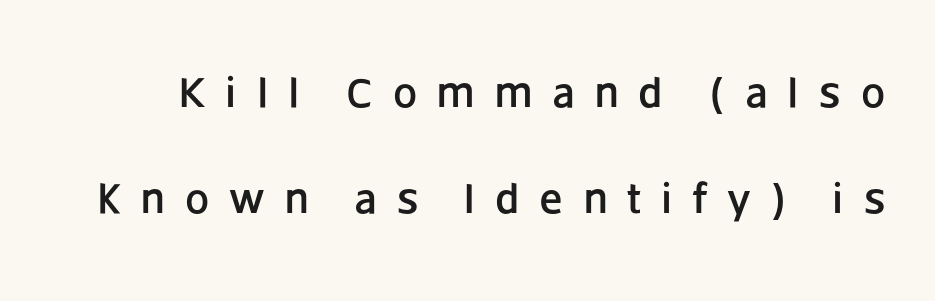
Q: Is the text italic (slanted)? A: No, it is upright.
Q: Is the typeface a serif or a sans-serif typeface? A: Sans-serif.
Q: Is the text underlined? A: No.
Q: Is the spacing between letters normal or unusually wide? A: Unusually wide.
Q: Is the spacing between lines tight, normal or loose? A: Loose.
Q: Width (condensed, normal, or wide)? A: Normal.
Q: Stroke contrast? A: Low.
Q: x-height? A: Large.
Q: Monospaced? A: No.
